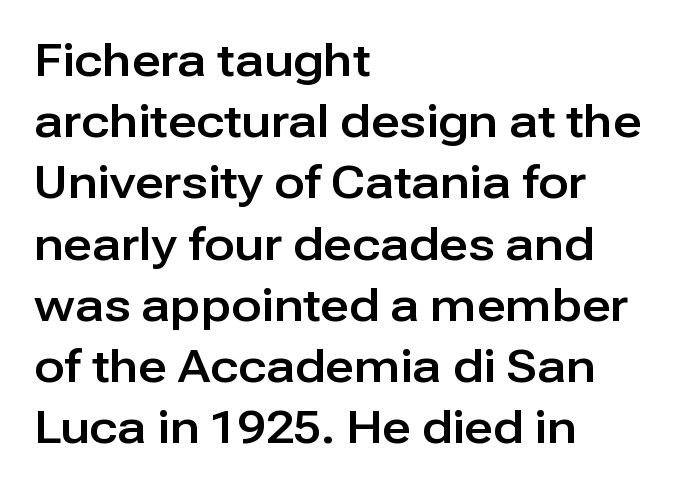
{"serif": "no", "italic": "no", "width": "normal", "stroke_contrast": "low", "x_height": "medium", "monospaced": "no", "underline": "no", "align": "left", "line_spacing": "normal", "line_spacing_ratio": 1.36, "letter_spacing": "normal", "letter_spacing_em": 0.0, "glyph_px": 45}
